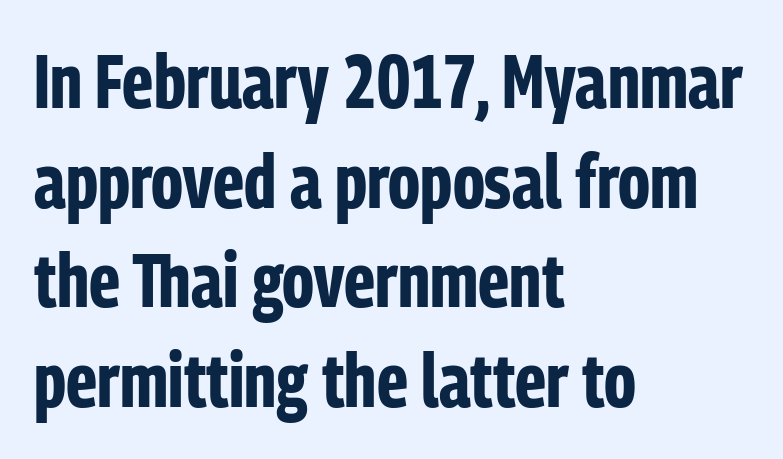
{"serif": "no", "italic": "no", "bold": "yes", "weight": "bold", "width": "condensed", "stroke_contrast": "low", "x_height": "medium", "monospaced": "no", "underline": "no", "align": "left", "line_spacing": "normal", "line_spacing_ratio": 1.31, "letter_spacing": "normal", "letter_spacing_em": 0.0, "glyph_px": 76}
